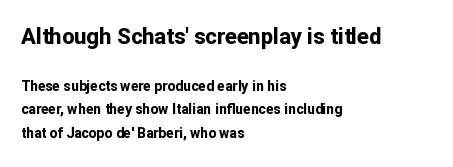
Q: Is the text bold? A: Yes.
Q: Is the text italic (slanted)? A: No, it is upright.
Q: Is the text underlined? A: No.
Q: How is the paragraph aligned? A: Left-aligned.
Q: Is the spacing between letters normal or unusually wide? A: Normal.
Q: Is the spacing between lines tight, normal or loose? A: Normal.
Q: Which block of text is set in a larger size, the first (top) or the second (bottom)? A: The first (top) one.
